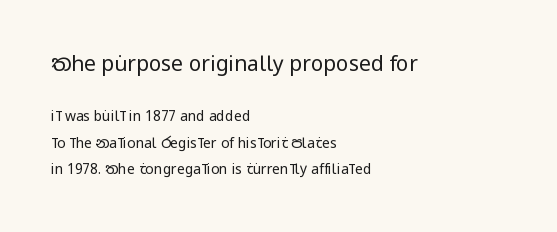
Q: Is the text bold? A: No.
Q: Is the text italic (slanted)? A: No, it is upright.
Q: Is the text underlined? A: No.
Q: How is the paragraph aligned? A: Left-aligned.
Q: Is the spacing between letters normal or unusually wide? A: Normal.
Q: Is the spacing between lines tight, normal or loose? A: Loose.
Q: Which block of text is set in a larger size, the first (top) or the second (bottom)? A: The first (top) one.
